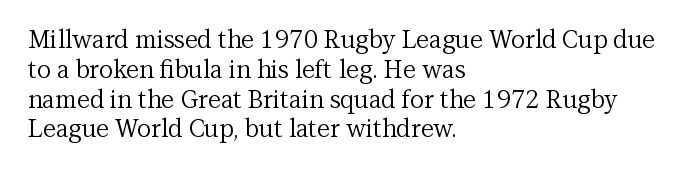
{"italic": "no", "bold": "no", "underline": "no", "align": "left", "line_spacing_ratio": 1.24, "letter_spacing": "normal", "letter_spacing_em": 0.0, "glyph_px": 24}
